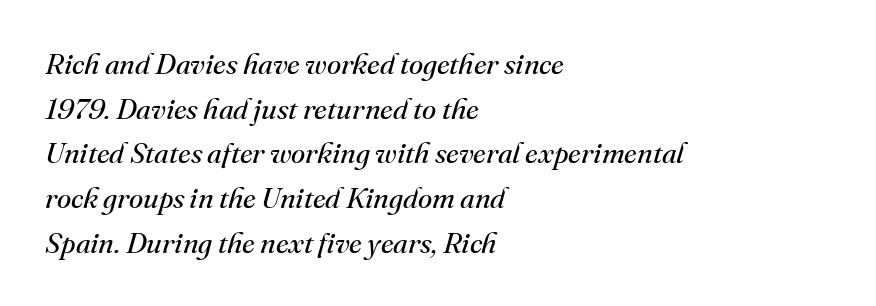
The image shows 29 px regular-weight serif type, italic (leaning right); set left-aligned, normal line spacing (1.54x), normal letter spacing, not underlined; medium stroke contrast and a small x-height.
